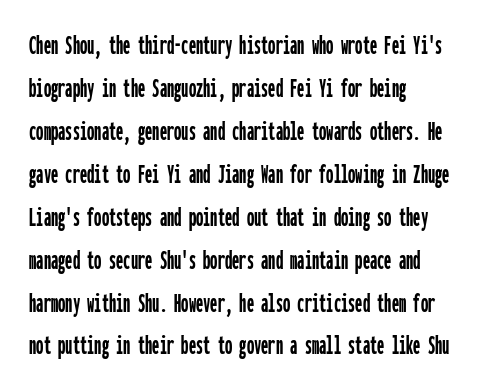
Q: Is the text italic (slanted)? A: No, it is upright.
Q: Is the typeface a serif or a sans-serif typeface? A: Sans-serif.
Q: Is the text underlined? A: No.
Q: How is the paragraph aligned? A: Left-aligned.
Q: Is the spacing between letters normal or unusually wide? A: Normal.
Q: Is the spacing between lines tight, normal or loose? A: Normal.
Q: Width (condensed, normal, or wide)? A: Condensed.
Q: Stroke contrast? A: Low.
Q: x-height? A: Medium.
Q: Monospaced? A: Yes.
